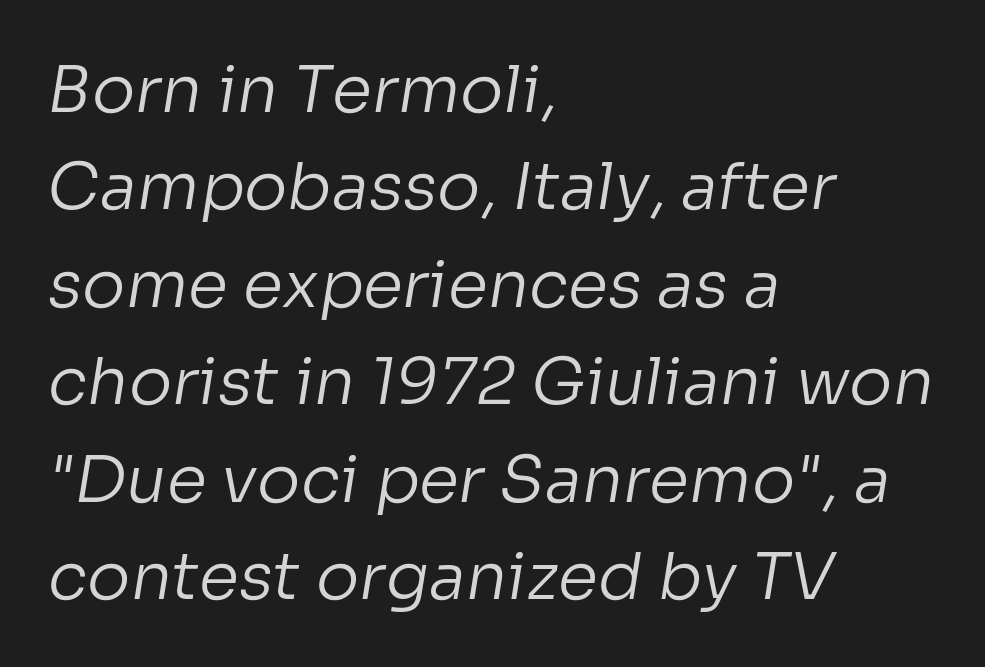
Q: Is the text bold? A: No.
Q: Is the typeface a serif or a sans-serif typeface? A: Sans-serif.
Q: Is the text underlined? A: No.
Q: How is the paragraph aligned? A: Left-aligned.
Q: Is the spacing between letters normal or unusually wide? A: Normal.
Q: Is the spacing between lines tight, normal or loose? A: Normal.
Q: Width (condensed, normal, or wide)? A: Normal.
Q: Stroke contrast? A: Low.
Q: x-height? A: Medium.
Q: Monospaced? A: No.
